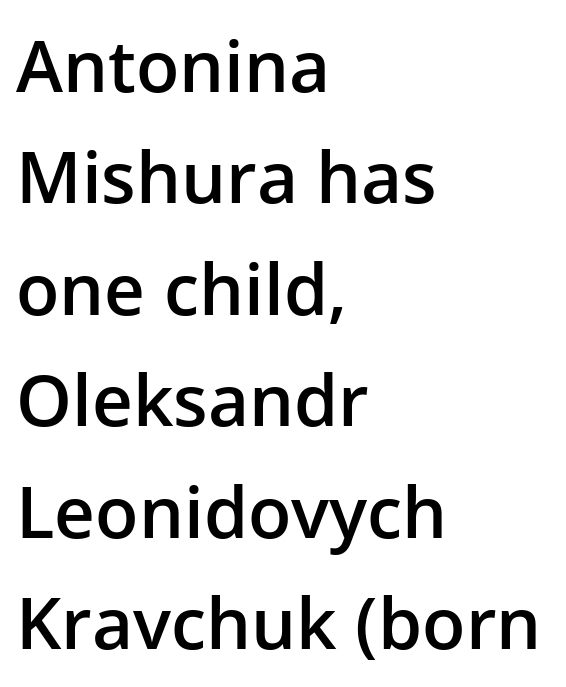
Every row of glyphs begins at an identical x-position on the left. Varying glyph widths throughout — classic text-font behaviour. Does the weight exceed regular? Yes, but only to semibold. The line-height multiplier appears to be the usual default. Nope, no serifs anywhere on these letters.
